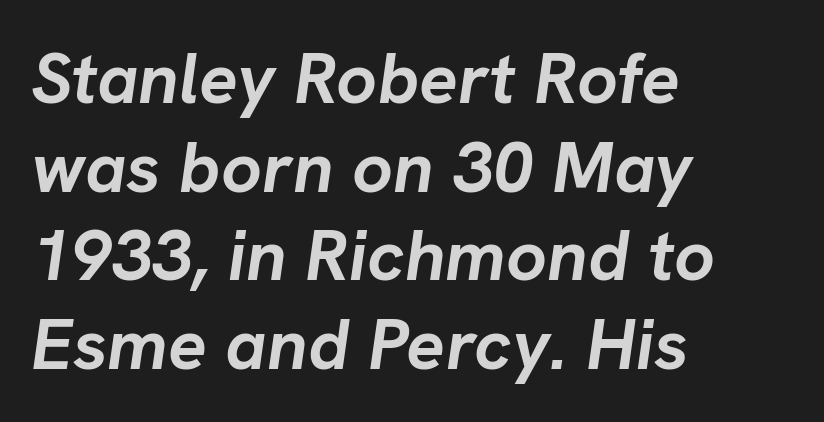
Q: Is the text bold? A: Yes.
Q: Is the text italic (slanted)? A: Yes, it leans right by about 8 degrees.
Q: Is the text underlined? A: No.
Q: How is the paragraph aligned? A: Left-aligned.
Q: Is the spacing between letters normal or unusually wide? A: Normal.
Q: Width (condensed, normal, or wide)? A: Normal.
Q: Stroke contrast? A: Low.
Q: x-height? A: Medium.
Q: Monospaced? A: No.
